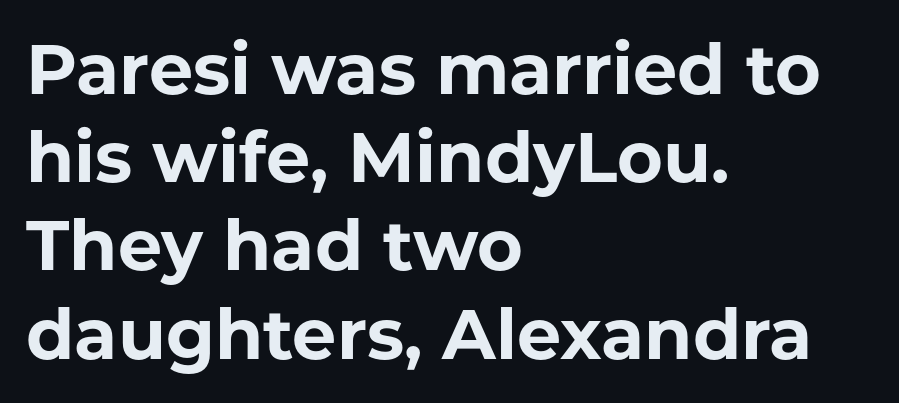
Is this a fixed-width face? No — the glyphs have proportional, varying widths. Any mark beneath the type? The region is blank. This sample uses a sans-serif face. How are the letters spaced? Ordinarily, with no added tracking.
